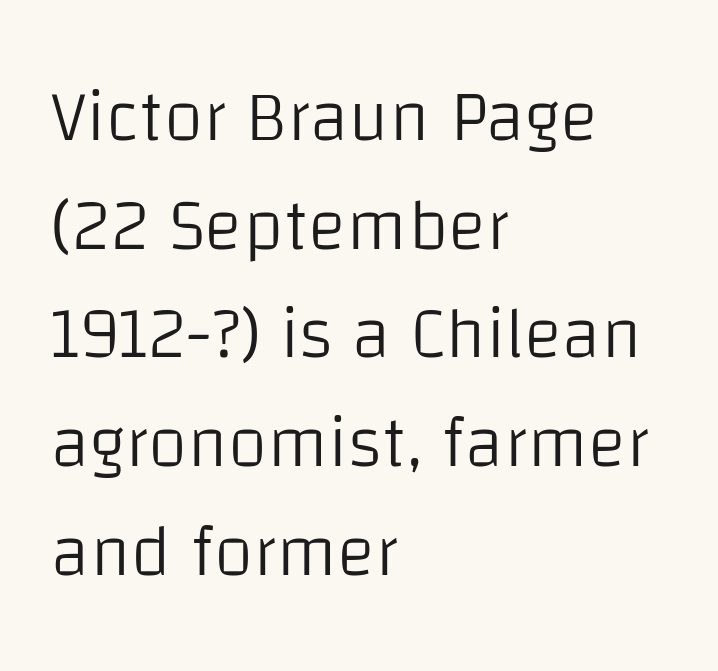
The image shows 72 px light sans-serif type, upright; set left-aligned, normal line spacing (1.51x), normal letter spacing, not underlined; low stroke contrast and a large x-height.
